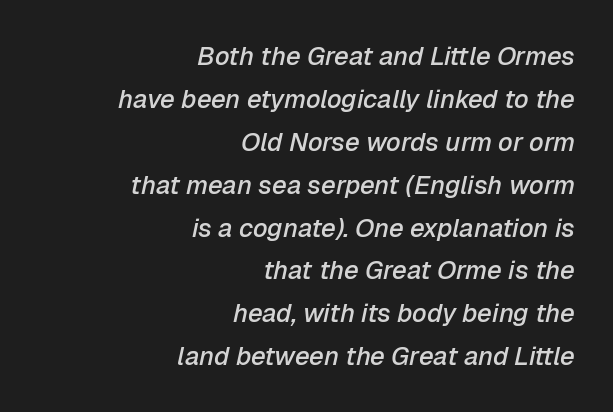
{"italic": "yes", "lean": "right", "slant_degrees": 12, "bold": "semi", "underline": "no", "align": "right", "line_spacing": "normal", "line_spacing_ratio": 1.65, "letter_spacing": "normal", "letter_spacing_em": 0.0, "glyph_px": 26}
